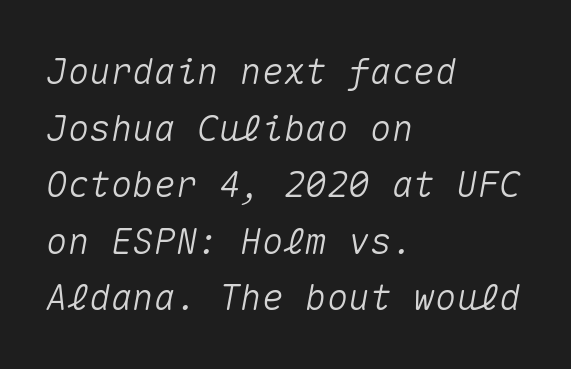
Q: Is the text italic (slanted)? A: Yes, it leans right by about 10 degrees.
Q: Is the text underlined? A: No.
Q: How is the paragraph aligned? A: Left-aligned.
Q: Is the spacing between letters normal or unusually wide? A: Normal.
Q: Is the spacing between lines tight, normal or loose? A: Normal.
Q: Width (condensed, normal, or wide)? A: Normal.
Q: Stroke contrast? A: Medium.
Q: x-height? A: Medium.
Q: Monospaced? A: Yes.
